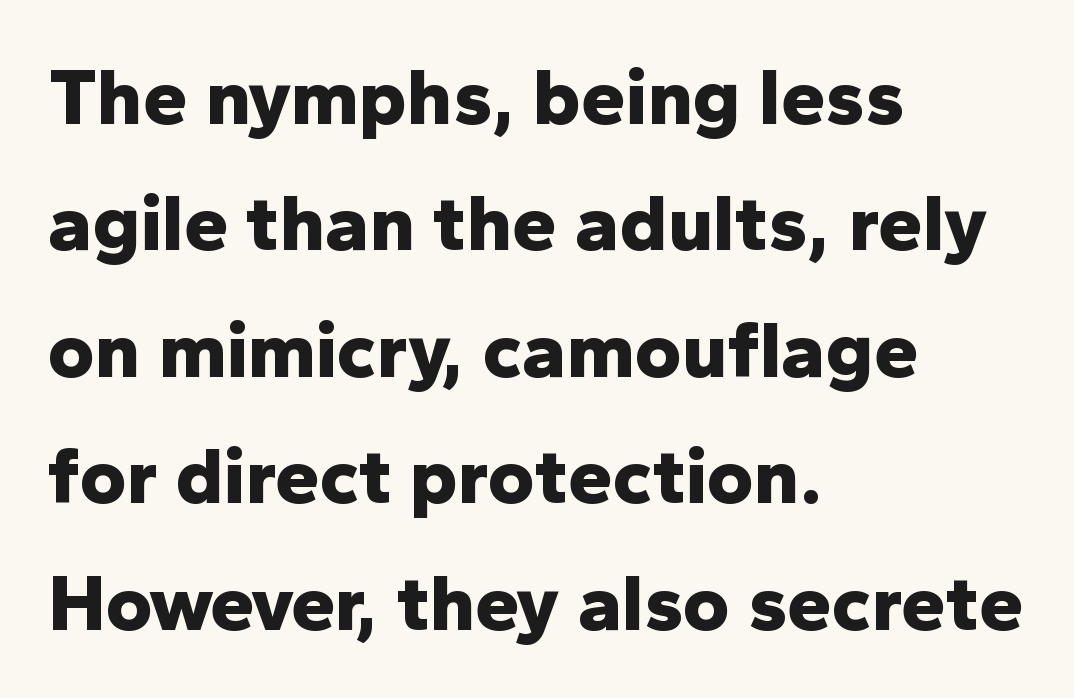
{"serif": "no", "italic": "no", "bold": "yes", "weight": "bold", "width": "normal", "stroke_contrast": "low", "x_height": "medium", "monospaced": "no", "underline": "no", "align": "left", "line_spacing": "normal", "line_spacing_ratio": 1.58, "letter_spacing": "normal", "letter_spacing_em": 0.0, "glyph_px": 80}
